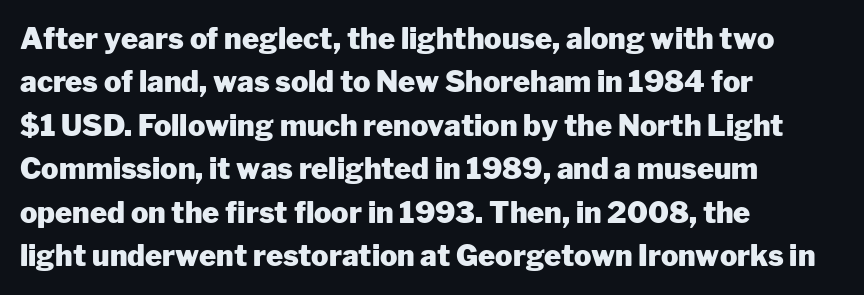
The image shows 29 px heavy sans-serif type, upright; set left-aligned, normal line spacing (1.5x), normal letter spacing, not underlined; low stroke contrast and a medium x-height.
